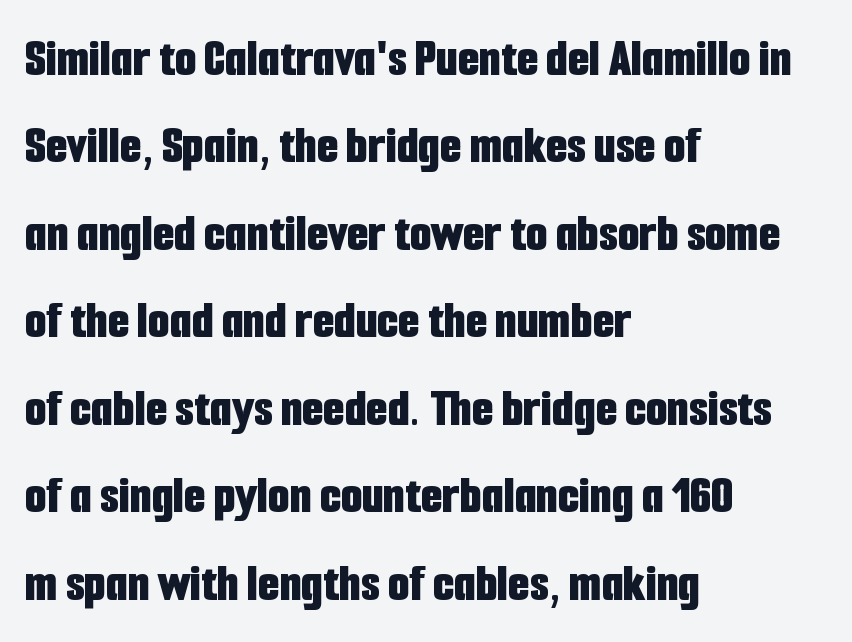
You'd pick this weight for a headline — it's a proper bold. Each letter's strokes conclude bluntly, with no projecting serifs. If you measured baseline to baseline, you'd find a middling distance. Tracking here is standard; glyphs follow each other at the usual distance. Rule under the text: the space is simply empty.
